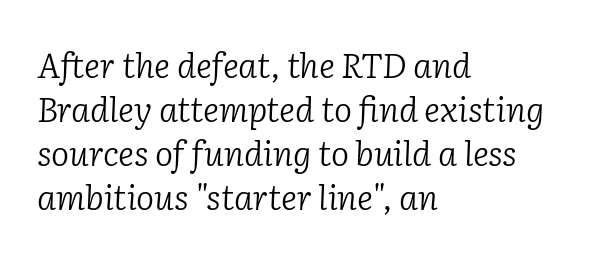
{"serif": "yes", "italic": "yes", "lean": "right", "slant_degrees": 2, "bold": "no", "weight": "light", "width": "normal", "stroke_contrast": "low", "x_height": "medium", "monospaced": "no", "underline": "no", "align": "left", "line_spacing": "normal", "line_spacing_ratio": 1.29, "letter_spacing": "normal", "letter_spacing_em": 0.0, "glyph_px": 34}
